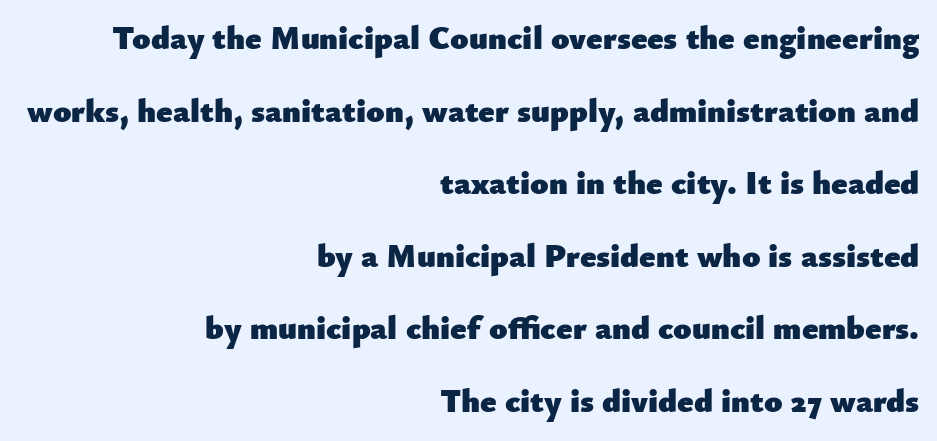
A student would call this right alignment; a typographer would say flush right, rag left. Each word holds together tightly as a unit, with standard inter-letter gaps. Unmarked baselines from the first word to the last. Each new line begins a long way beneath the previous one.
